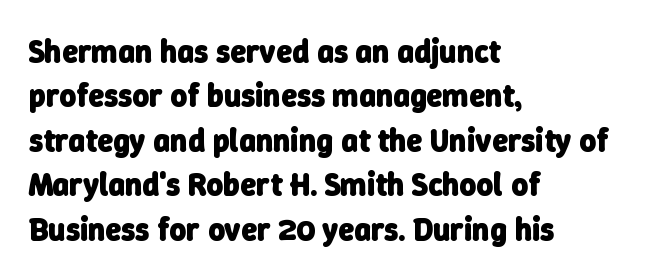
{"serif": "no", "bold": "yes", "weight": "heavy", "width": "normal", "stroke_contrast": "low", "x_height": "medium", "monospaced": "no", "underline": "no", "align": "left", "line_spacing": "normal", "line_spacing_ratio": 1.39, "letter_spacing": "normal", "letter_spacing_em": 0.0, "glyph_px": 32}
